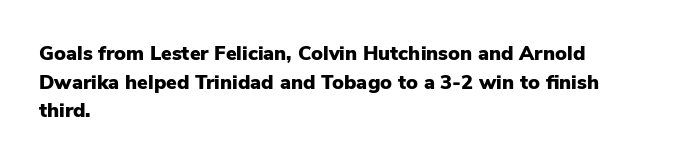
{"italic": "no", "bold": "yes", "underline": "no", "align": "left", "line_spacing": "normal", "line_spacing_ratio": 1.43, "letter_spacing": "normal", "letter_spacing_em": 0.0, "glyph_px": 20}
